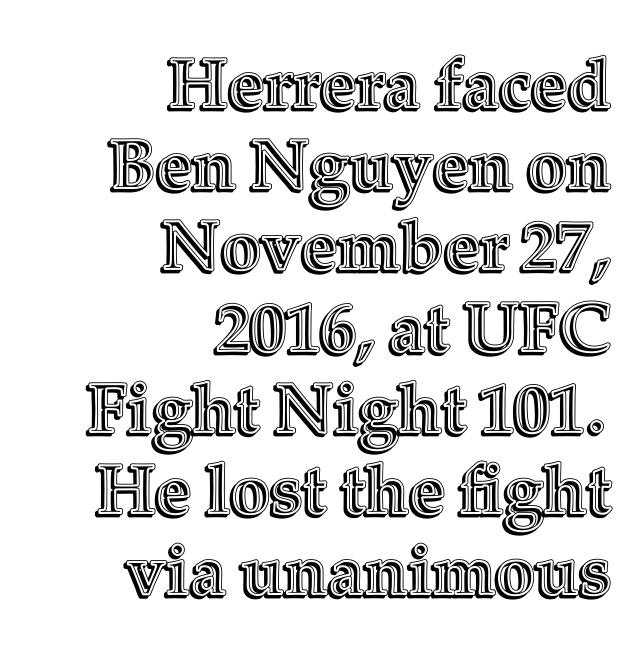
Anything drawn beneath the words? Only blank space. Posture: vertical. In CSS terms this would be text-align: right. Honestly, the letter spacing is just normal — you wouldn't notice it. This sample has the flowing, uneven cadence of proportional lettering.
